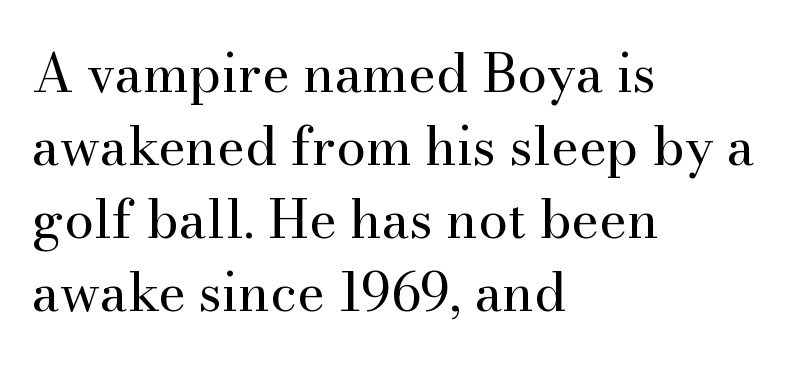
Q: Is the text bold? A: No.
Q: Is the text italic (slanted)? A: No, it is upright.
Q: Is the typeface a serif or a sans-serif typeface? A: Serif.
Q: Is the text underlined? A: No.
Q: How is the paragraph aligned? A: Left-aligned.
Q: Is the spacing between letters normal or unusually wide? A: Normal.
Q: Is the spacing between lines tight, normal or loose? A: Normal.
Q: Width (condensed, normal, or wide)? A: Normal.
Q: Stroke contrast? A: Medium.
Q: x-height? A: Small.
Q: Monospaced? A: No.
